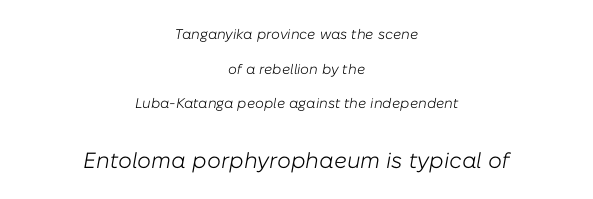
The lower block of text is set noticeably larger than the block above it. Caption: standard tracking, unaltered. Both edges are ragged and mirror each other, which tells us the setting is centered. Stem width sits at or under what a default text font uses. Honestly, there is no underline to notice here at all. The specimen reads as italic at a glance.
